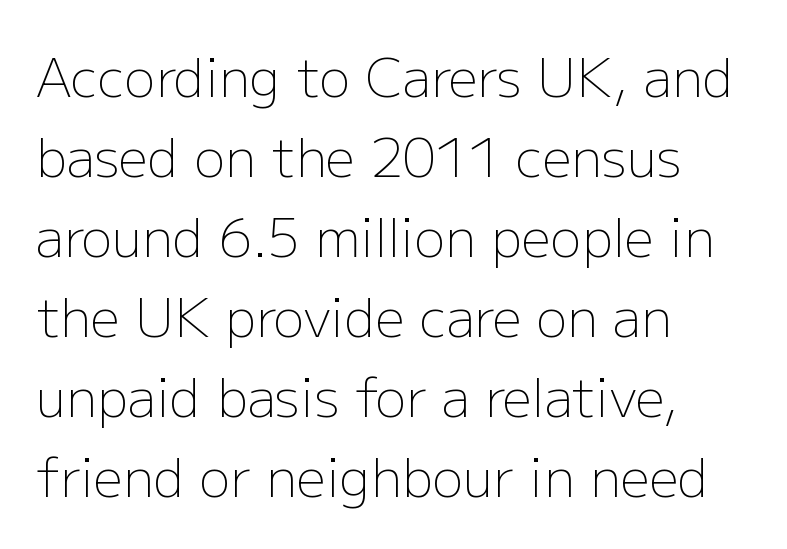
Q: Is the text bold? A: No.
Q: Is the text italic (slanted)? A: No, it is upright.
Q: Is the typeface a serif or a sans-serif typeface? A: Sans-serif.
Q: Is the text underlined? A: No.
Q: How is the paragraph aligned? A: Left-aligned.
Q: Is the spacing between letters normal or unusually wide? A: Normal.
Q: Is the spacing between lines tight, normal or loose? A: Normal.
Q: Width (condensed, normal, or wide)? A: Normal.
Q: Stroke contrast? A: Low.
Q: x-height? A: Medium.
Q: Monospaced? A: No.
